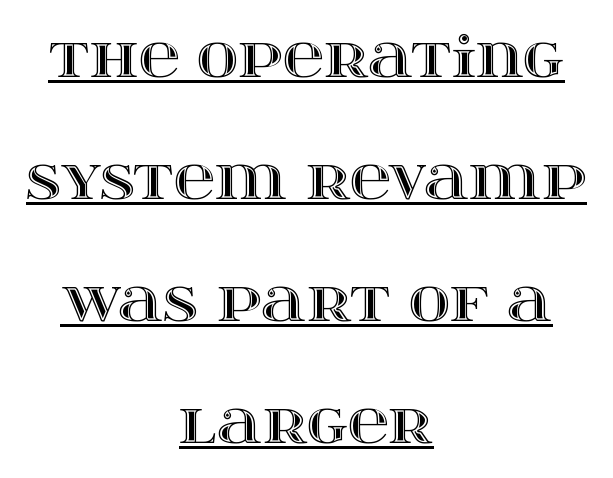
Q: Is the text italic (slanted)? A: No, it is upright.
Q: Is the text underlined? A: Yes.
Q: How is the paragraph aligned? A: Centered.
Q: Is the spacing between letters normal or unusually wide? A: Normal.
Q: Is the spacing between lines tight, normal or loose? A: Loose.
Q: Width (condensed, normal, or wide)? A: Wide.
Q: x-height? A: Large.
Q: Monospaced? A: No.
